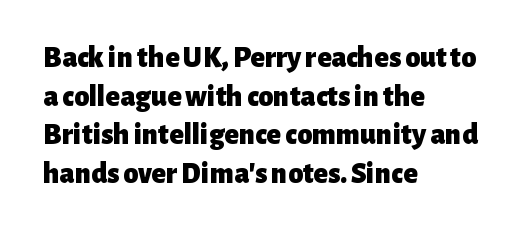
Q: Is the text bold? A: Yes.
Q: Is the text italic (slanted)? A: No, it is upright.
Q: Is the typeface a serif or a sans-serif typeface? A: Sans-serif.
Q: Is the text underlined? A: No.
Q: How is the paragraph aligned? A: Left-aligned.
Q: Is the spacing between letters normal or unusually wide? A: Normal.
Q: Is the spacing between lines tight, normal or loose? A: Normal.
Q: Width (condensed, normal, or wide)? A: Normal.
Q: Stroke contrast? A: Low.
Q: x-height? A: Medium.
Q: Monospaced? A: No.
